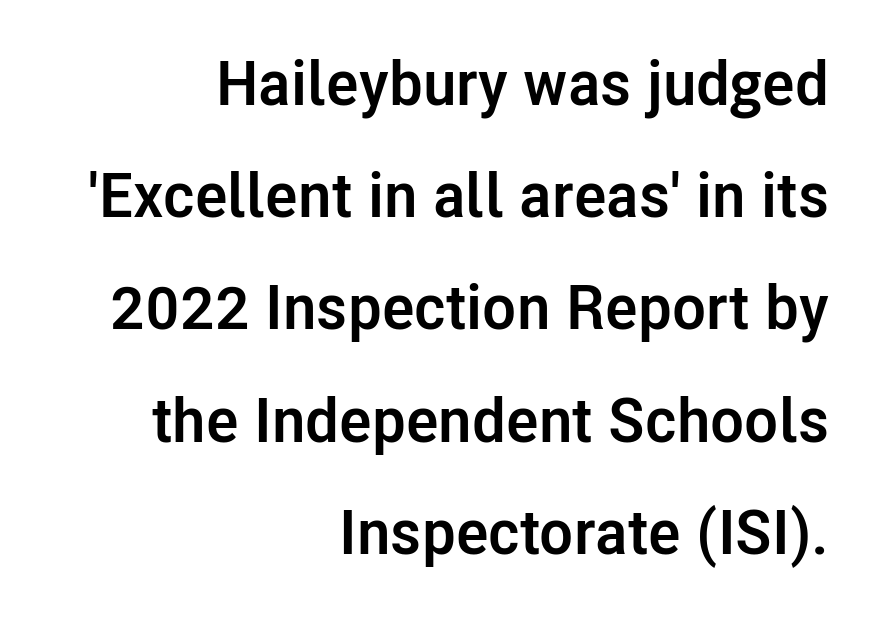
The image shows 62 px semibold sans-serif type, upright; set right-aligned, line spacing 1.81x, normal letter spacing, not underlined; low stroke contrast and a medium x-height.
